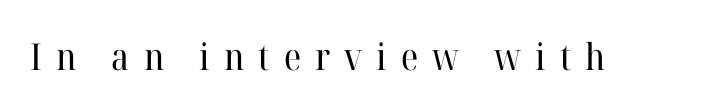
{"serif": "yes", "italic": "no", "bold": "no", "weight": "regular", "width": "normal", "stroke_contrast": "high", "x_height": "medium", "monospaced": "no", "underline": "no", "letter_spacing": "wide", "letter_spacing_em": 0.38, "glyph_px": 37}
